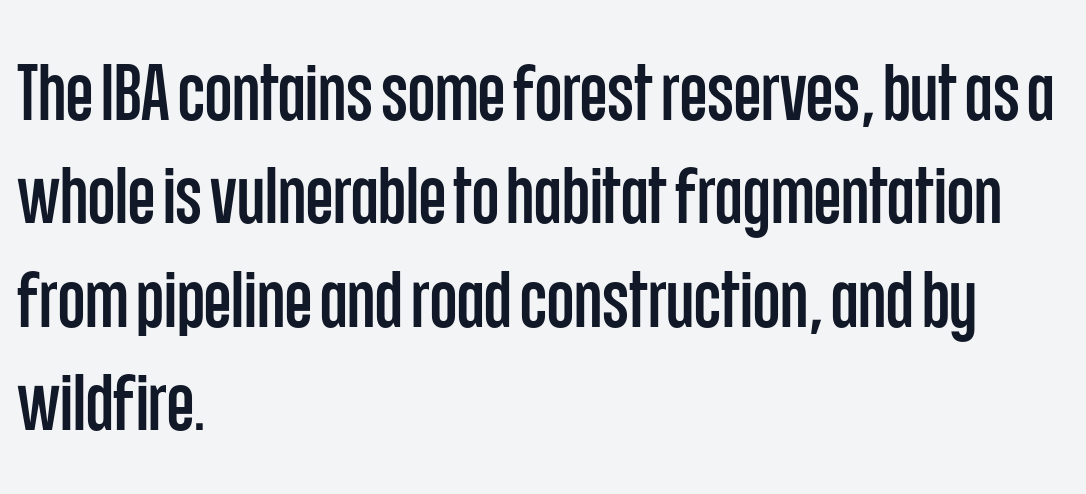
The zone under the glyphs is completely vacant. Notice how the stems are strictly vertical — no italics here. The lines are quadded left. Do the characters align in a grid? No, the font is proportional. Leading: standard.
